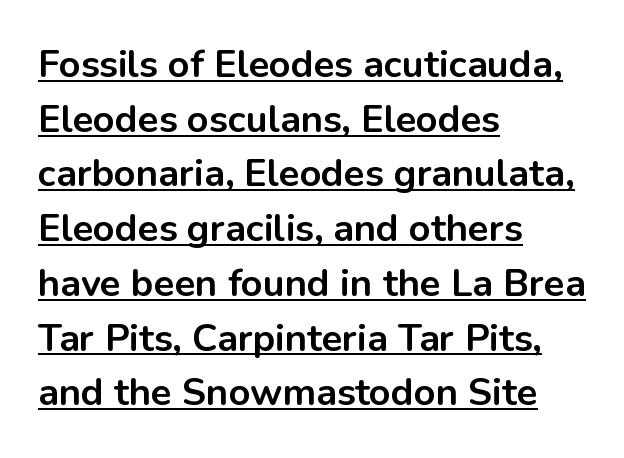
Q: Is the text bold? A: Yes.
Q: Is the text italic (slanted)? A: No, it is upright.
Q: Is the typeface a serif or a sans-serif typeface? A: Sans-serif.
Q: Is the text underlined? A: Yes.
Q: How is the paragraph aligned? A: Left-aligned.
Q: Is the spacing between letters normal or unusually wide? A: Normal.
Q: Is the spacing between lines tight, normal or loose? A: Normal.
Q: Width (condensed, normal, or wide)? A: Normal.
Q: Stroke contrast? A: Low.
Q: x-height? A: Medium.
Q: Monospaced? A: No.
